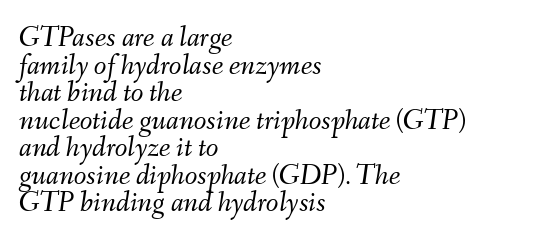
Q: Is the text bold? A: No.
Q: Is the text italic (slanted)? A: Yes, it leans right by about 9 degrees.
Q: Is the text underlined? A: No.
Q: How is the paragraph aligned? A: Left-aligned.
Q: Is the spacing between letters normal or unusually wide? A: Normal.
Q: Is the spacing between lines tight, normal or loose? A: Tight.
Q: Width (condensed, normal, or wide)? A: Normal.
Q: Stroke contrast? A: Medium.
Q: x-height? A: Small.
Q: Monospaced? A: No.
